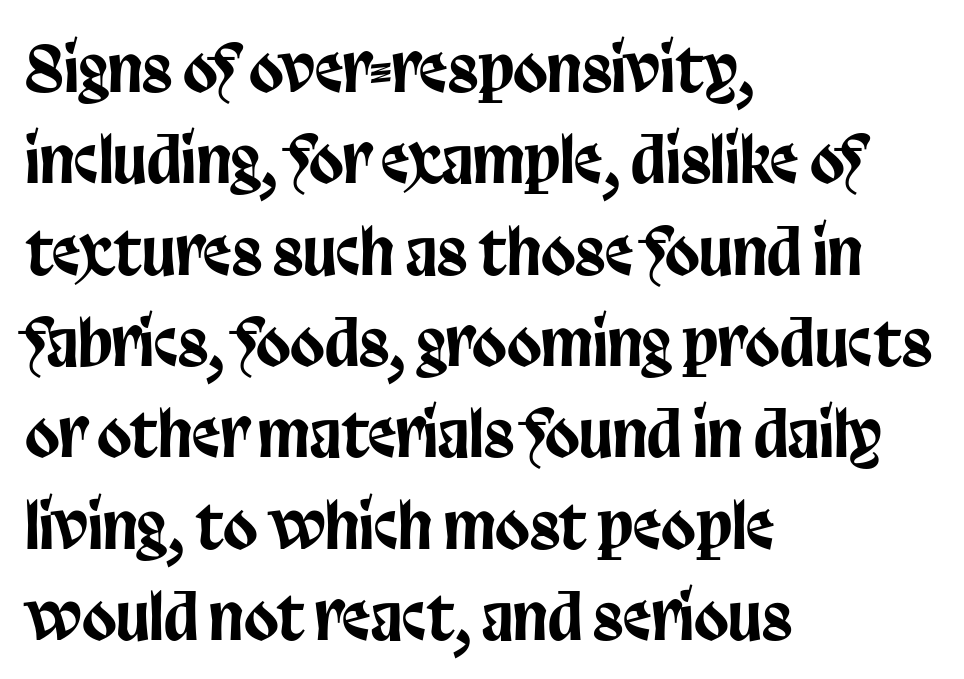
{"serif": "no", "italic": "no", "width": "condensed", "stroke_contrast": "low", "x_height": "large", "monospaced": "no", "underline": "no", "align": "left", "line_spacing": "normal", "line_spacing_ratio": 1.45, "letter_spacing": "normal", "letter_spacing_em": 0.0, "glyph_px": 63}
